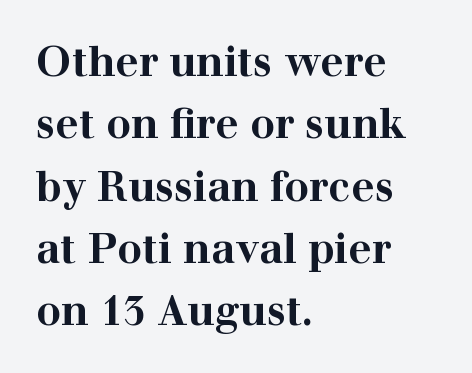
Q: Is the text bold? A: Yes.
Q: Is the text italic (slanted)? A: No, it is upright.
Q: Is the typeface a serif or a sans-serif typeface? A: Serif.
Q: Is the text underlined? A: No.
Q: How is the paragraph aligned? A: Left-aligned.
Q: Is the spacing between letters normal or unusually wide? A: Normal.
Q: Is the spacing between lines tight, normal or loose? A: Normal.
Q: Width (condensed, normal, or wide)? A: Wide.
Q: Stroke contrast? A: High.
Q: x-height? A: Medium.
Q: Monospaced? A: No.
